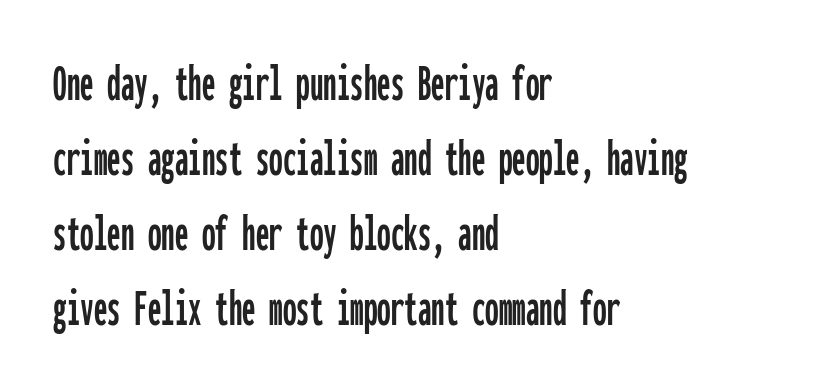
The image shows 54 px condensed sans-serif type, upright, monospaced; set left-aligned, normal line spacing (1.39x), normal letter spacing, not underlined; low stroke contrast and a medium x-height.
